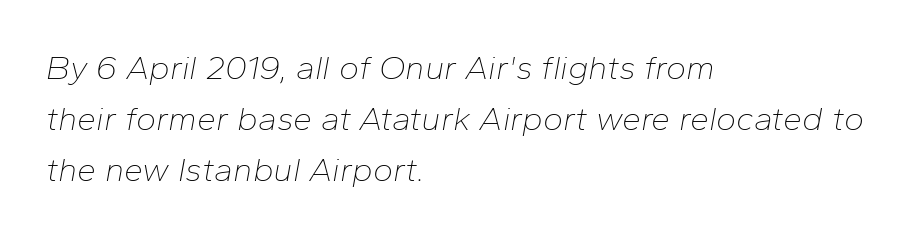
The image shows 34 px thin type, italic (leaning right); set left-aligned, normal line spacing (1.5x), normal letter spacing, not underlined; low stroke contrast and a medium x-height.
